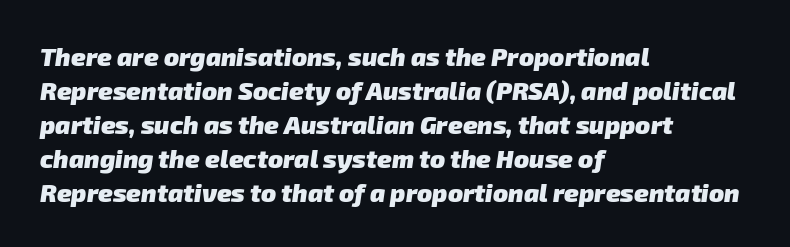
Q: Is the text bold? A: Yes.
Q: Is the text underlined? A: No.
Q: How is the paragraph aligned? A: Left-aligned.
Q: Is the spacing between letters normal or unusually wide? A: Normal.
Q: Is the spacing between lines tight, normal or loose? A: Normal.
